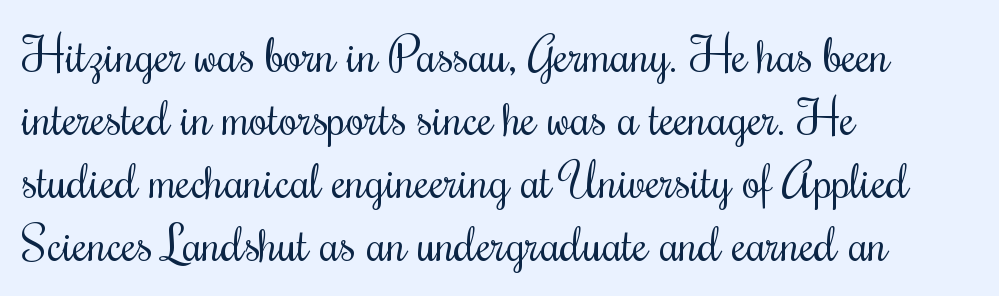
The image shows 48 px regular-weight, condensed serif type; set left-aligned, normal line spacing (1.31x), normal letter spacing, not underlined; medium stroke contrast and a small x-height.
